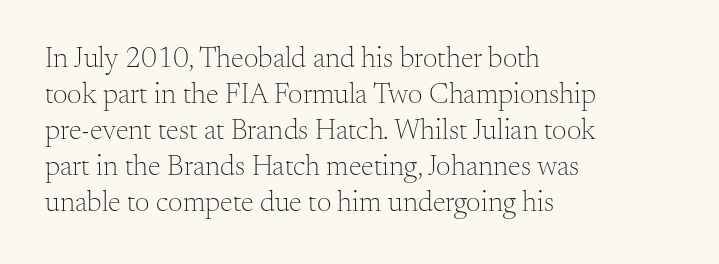
{"serif": "yes", "italic": "no", "bold": "no", "weight": "light", "width": "normal", "stroke_contrast": "medium", "x_height": "small", "monospaced": "no", "underline": "no", "align": "left", "line_spacing_ratio": 1.24, "letter_spacing": "normal", "letter_spacing_em": 0.0, "glyph_px": 29}
